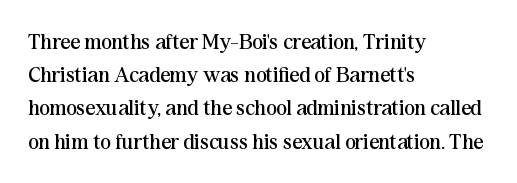
Tall strokes in this sample are plumb rather than angled. Weight: regular or lighter. Tracking value appears to be zero — textbook default spacing. The passage shown stacks its lines at a standard gap. The lines in this sample share a left origin and differ only in where they stop. Anything drawn beneath the words? Only blank space.
